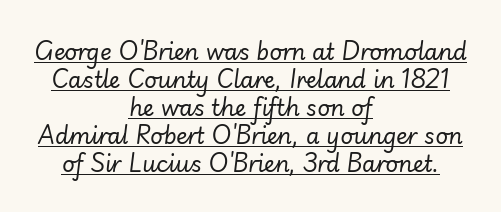
The image shows 22 px text type, italic (leaning right); set centered, normal line spacing (1.27x), normal letter spacing, underlined.
